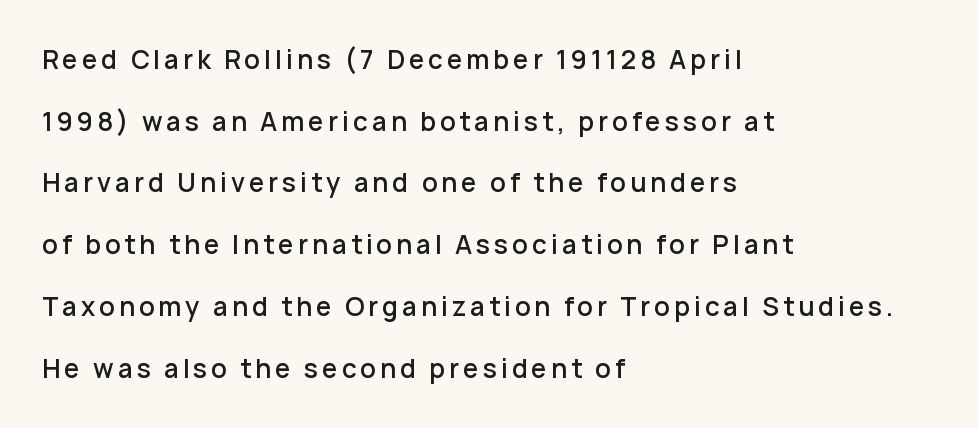
{"italic": "no", "bold": "semi", "underline": "no", "align": "left", "line_spacing": "loose", "line_spacing_ratio": 2.47, "glyph_px": 25}
